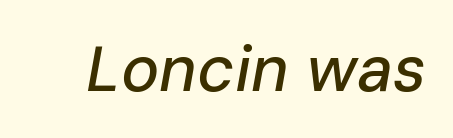
Q: Is the text italic (slanted)? A: Yes, it leans right by about 10 degrees.
Q: Is the text underlined? A: No.
Q: Is the spacing between letters normal or unusually wide? A: Normal.
Q: Width (condensed, normal, or wide)? A: Normal.
Q: Stroke contrast? A: Low.
Q: x-height? A: Medium.
Q: Monospaced? A: No.
